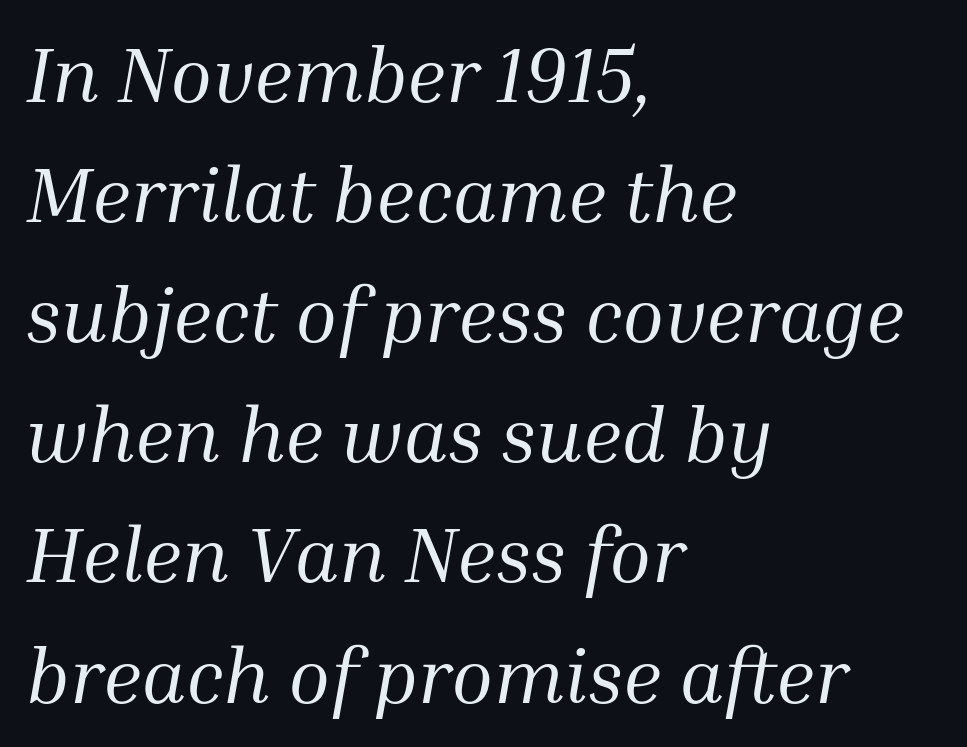
{"serif": "yes", "italic": "yes", "lean": "right", "slant_degrees": 10, "bold": "no", "weight": "regular", "width": "normal", "stroke_contrast": "medium", "x_height": "medium", "monospaced": "no", "underline": "no", "align": "left", "line_spacing": "normal", "line_spacing_ratio": 1.56, "letter_spacing": "normal", "letter_spacing_em": 0.0, "glyph_px": 77}
